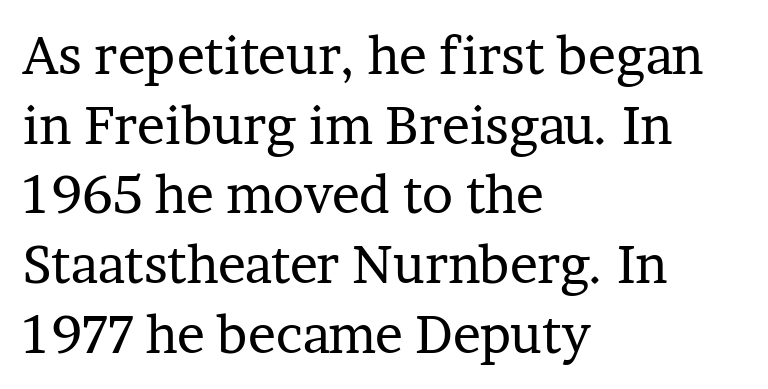
Q: Is the text bold? A: No.
Q: Is the text italic (slanted)? A: No, it is upright.
Q: Is the typeface a serif or a sans-serif typeface? A: Serif.
Q: Is the text underlined? A: No.
Q: How is the paragraph aligned? A: Left-aligned.
Q: Is the spacing between letters normal or unusually wide? A: Normal.
Q: Is the spacing between lines tight, normal or loose? A: Normal.
Q: Width (condensed, normal, or wide)? A: Normal.
Q: Stroke contrast? A: Low.
Q: x-height? A: Medium.
Q: Monospaced? A: No.
